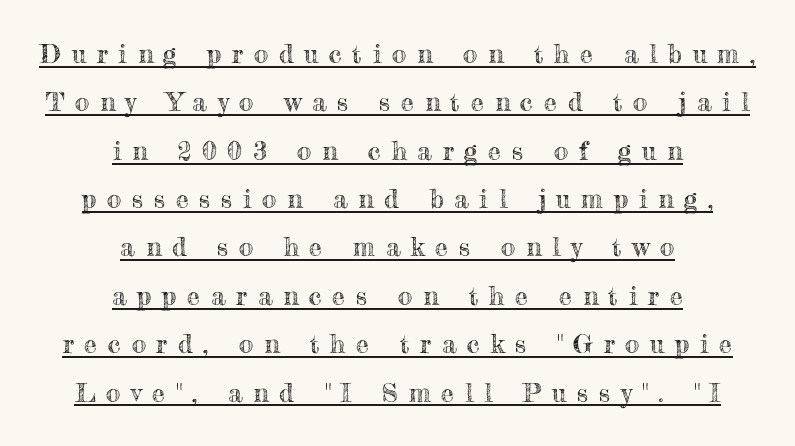
If you folded the block vertically in half, each line would mirror itself in length. This rendering widens character spacing well past its baseline value. Posture: upright roman. The glyphs are accompanied by a horizontal stroke just below them.
